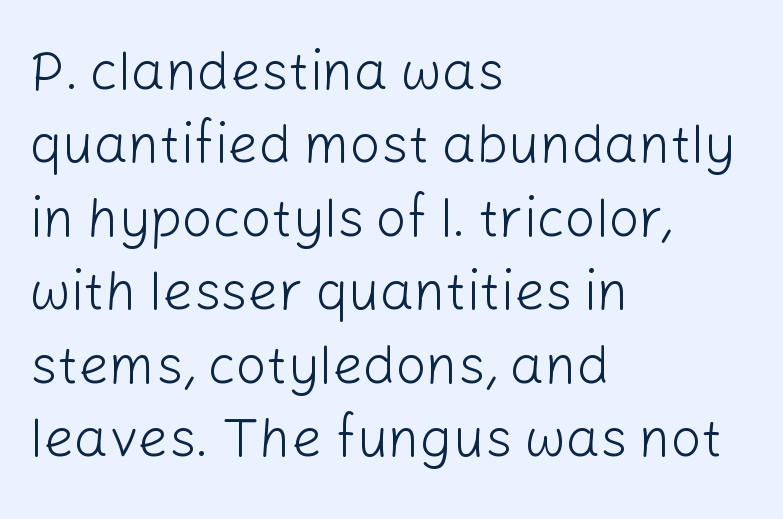
Each letter keeps its own natural width here, so spacing adapts to shape. Short and long lines alike share a common starting point at left. The tracking reads as untouched default to a designer's eye. These lines are composed in type without serifs.
